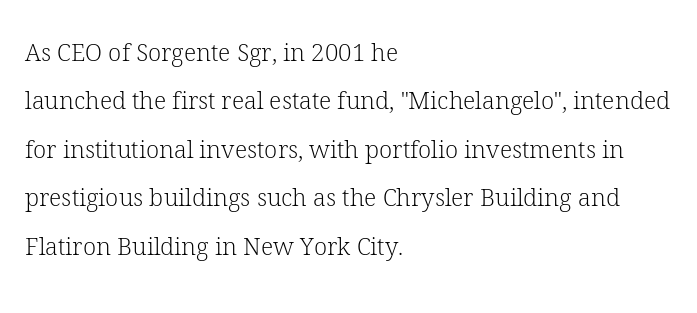
Q: Is the text bold? A: No.
Q: Is the text italic (slanted)? A: No, it is upright.
Q: Is the text underlined? A: No.
Q: How is the paragraph aligned? A: Left-aligned.
Q: Is the spacing between letters normal or unusually wide? A: Normal.
Q: Is the spacing between lines tight, normal or loose? A: Loose.
